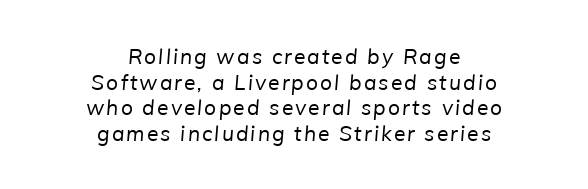
Underline: absent. These glyphs show unthickened strokes, regular width or finer. Neither beginnings nor endings align; midpoints do.
